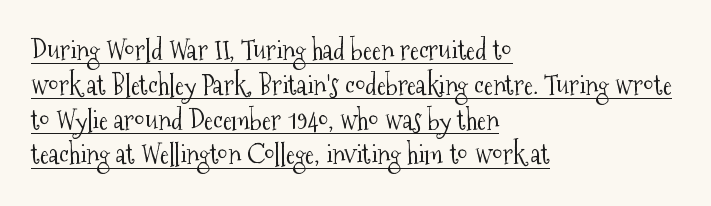
Q: Is the text bold? A: No.
Q: Is the text italic (slanted)? A: No, it is upright.
Q: Is the text underlined? A: Yes.
Q: How is the paragraph aligned? A: Left-aligned.
Q: Is the spacing between letters normal or unusually wide? A: Normal.
Q: Is the spacing between lines tight, normal or loose? A: Normal.
